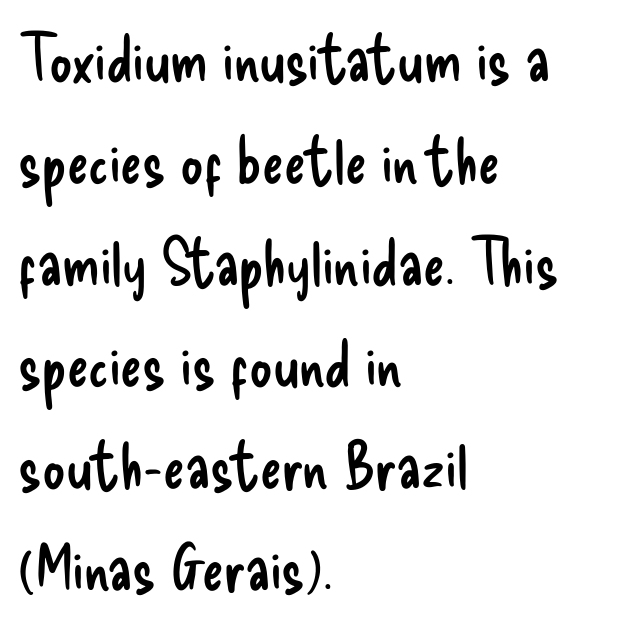
{"serif": "no", "italic": "no", "bold": "no", "weight": "regular", "width": "condensed", "stroke_contrast": "low", "x_height": "small", "monospaced": "no", "underline": "no", "align": "left", "line_spacing": "normal", "line_spacing_ratio": 1.59, "letter_spacing": "normal", "letter_spacing_em": 0.0, "glyph_px": 64}
